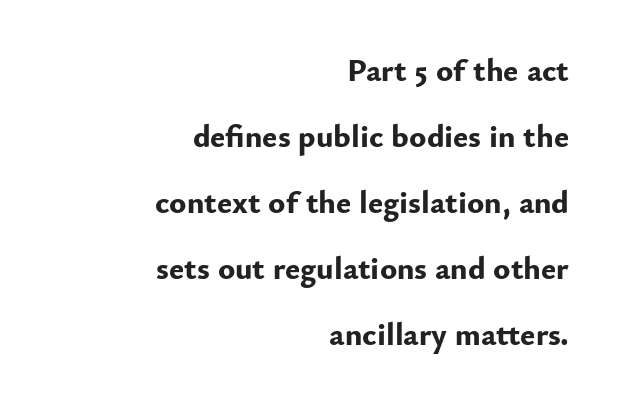
The image shows 32 px bold sans-serif type, upright; set right-aligned, loose line spacing (2.06x), normal letter spacing, not underlined; low stroke contrast and a small x-height.
